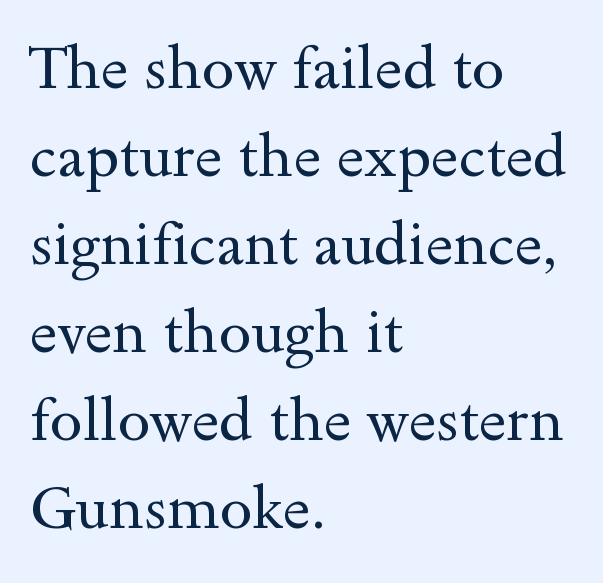
The image shows 59 px regular-weight, wide serif type, upright; set left-aligned, normal line spacing (1.49x), normal letter spacing, not underlined; a small x-height.
